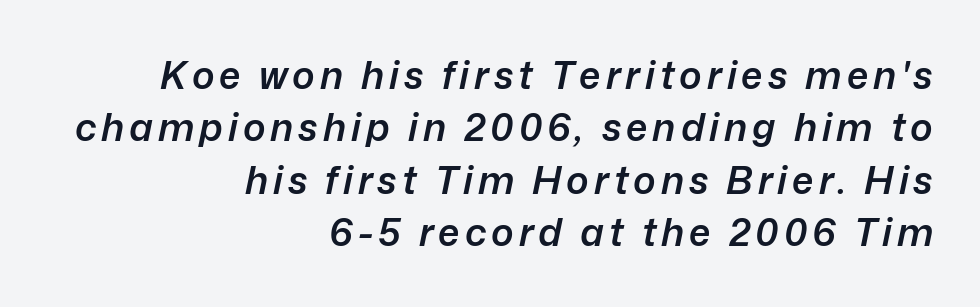
{"italic": "yes", "lean": "right", "slant_degrees": 12, "bold": "semi", "weight": "semibold", "width": "normal", "stroke_contrast": "low", "x_height": "medium", "monospaced": "no", "underline": "no", "align": "right", "line_spacing": "normal", "line_spacing_ratio": 1.38, "glyph_px": 38}
